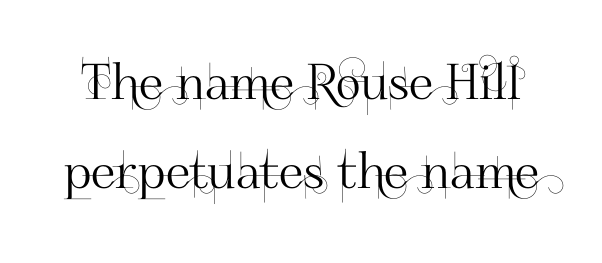
{"serif": "no", "italic": "no", "width": "normal", "stroke_contrast": "high", "x_height": "small", "monospaced": "no", "underline": "no", "line_spacing_ratio": 1.81, "letter_spacing": "normal", "letter_spacing_em": 0.0, "glyph_px": 49}
